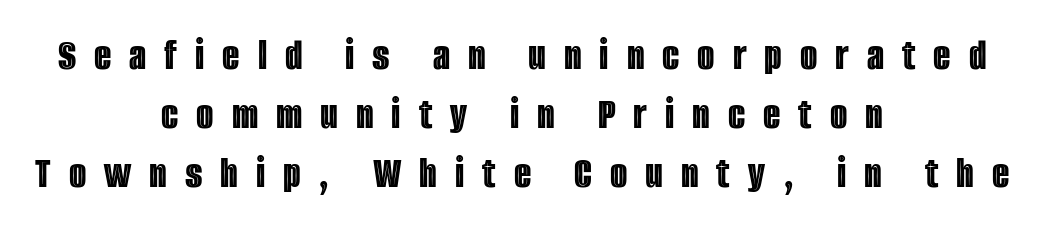
Students, observe: this is what conventionally led text looks like. Letters rest on an invisible, unmarked baseline. Caption: multi-line text, centered on the measure. Look at the tracking — it's clearly loosened, letters drifting apart. Think of a printed novel: that variable character pitch is what you see here.
